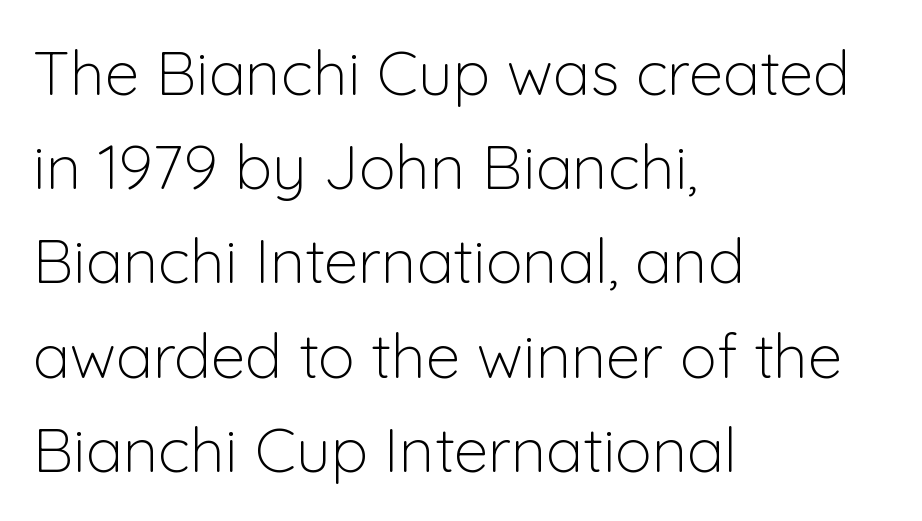
Q: Is the text bold? A: No.
Q: Is the text italic (slanted)? A: No, it is upright.
Q: Is the typeface a serif or a sans-serif typeface? A: Sans-serif.
Q: Is the text underlined? A: No.
Q: How is the paragraph aligned? A: Left-aligned.
Q: Is the spacing between letters normal or unusually wide? A: Normal.
Q: Is the spacing between lines tight, normal or loose? A: Normal.
Q: Width (condensed, normal, or wide)? A: Normal.
Q: Stroke contrast? A: Low.
Q: x-height? A: Medium.
Q: Monospaced? A: No.
